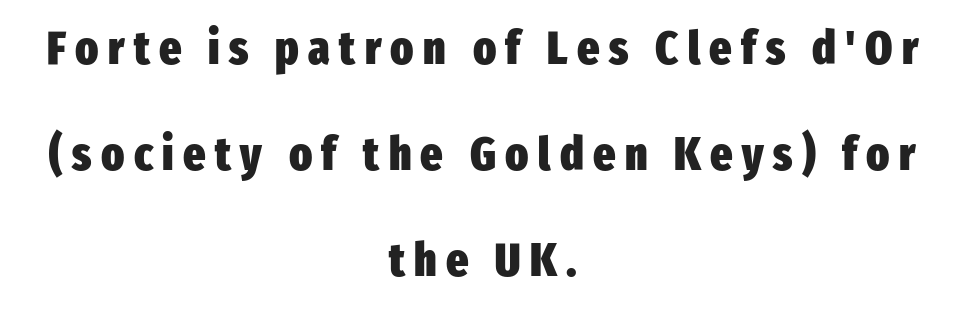
The image shows 47 px heavy, condensed sans-serif type, upright; set centered, loose line spacing (2.26x), unusually wide letter spacing (+0.2 em), not underlined; low stroke contrast and a medium x-height.
